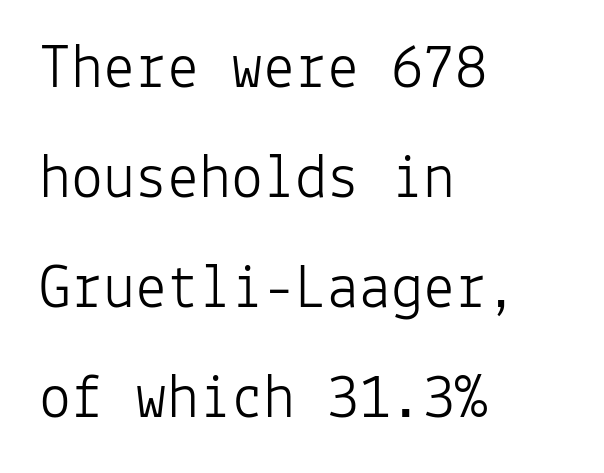
{"serif": "no", "italic": "no", "bold": "no", "weight": "light", "width": "normal", "stroke_contrast": "low", "x_height": "medium", "monospaced": "yes", "underline": "no", "align": "left", "line_spacing_ratio": 1.72, "letter_spacing": "normal", "letter_spacing_em": 0.0, "glyph_px": 64}
